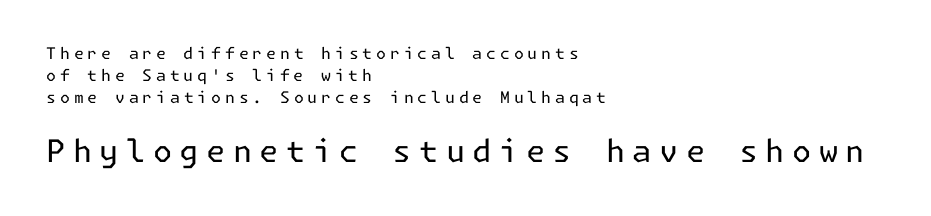
{"serif": "no", "italic": "no", "bold": "no", "weight": "regular", "width": "normal", "stroke_contrast": "low", "x_height": "medium", "underline": "no", "align": "left", "line_spacing": "normal", "line_spacing_ratio": 1.38, "letter_spacing": "wide", "letter_spacing_em": 0.24, "larger_block": "second", "size_ratio": 1.94, "glyph_px": 31}
